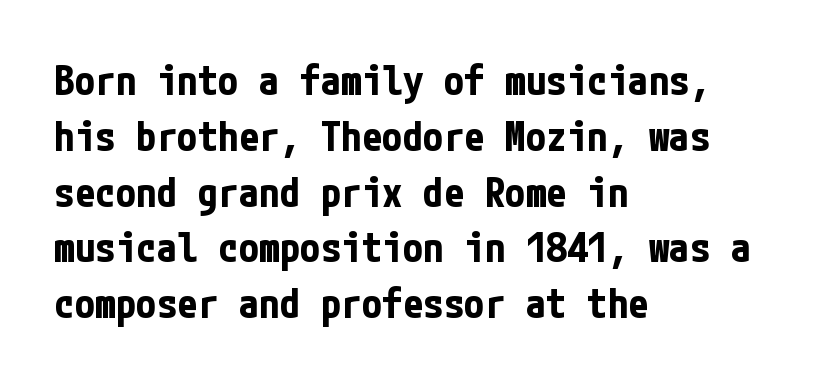
The image shows 41 px bold, condensed sans-serif type, upright; set left-aligned, normal line spacing (1.36x), normal letter spacing, not underlined; low stroke contrast and a medium x-height.
